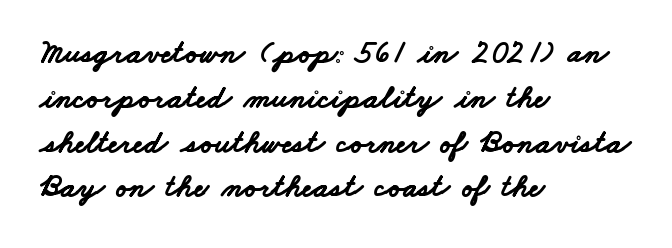
Note the varied advance widths — an 'i' is clearly narrower than an 'm'. Heavy, bold letterforms. How would I describe the line gaps? Plain and ordinary. The glyphs in this specimen are sans serif. The space directly below the letters is spotless. Each word holds together tightly as a unit, with standard inter-letter gaps.
